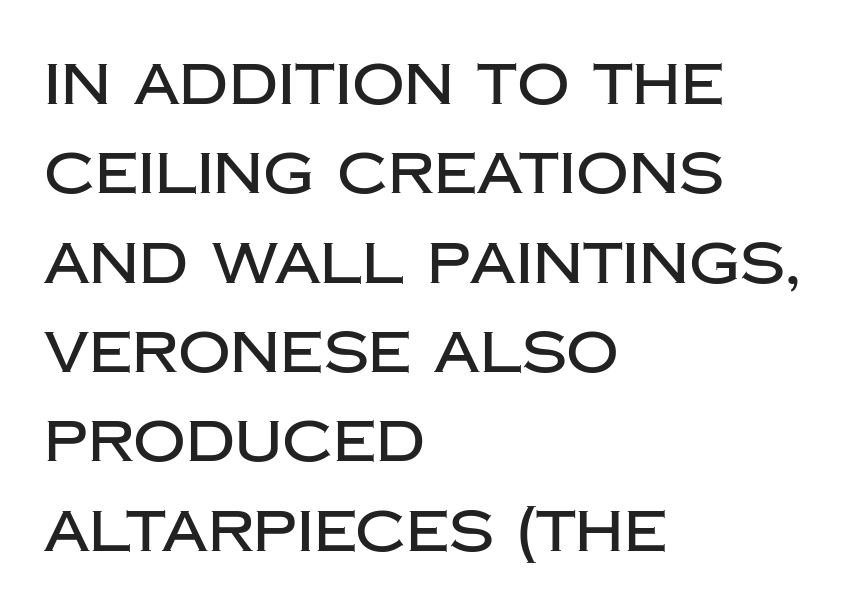
{"serif": "no", "italic": "no", "width": "normal", "stroke_contrast": "low", "x_height": "large", "monospaced": "no", "underline": "no", "align": "left", "line_spacing": "normal", "line_spacing_ratio": 1.54, "letter_spacing": "normal", "letter_spacing_em": 0.0, "glyph_px": 58}
